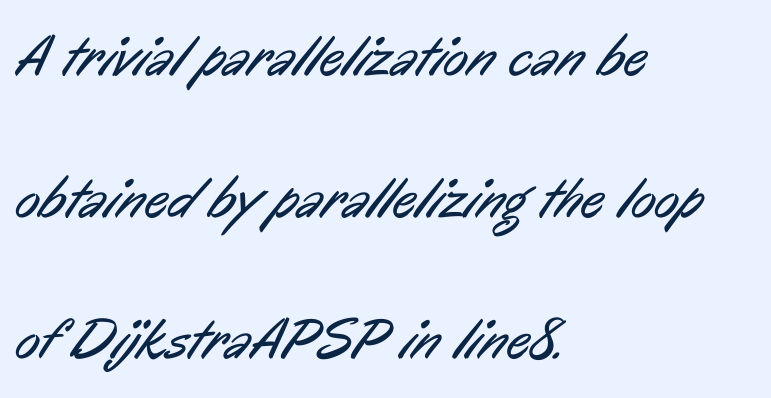
Honestly, the rows look like they've been pulled way apart. Underlining? Definitely not there. The face used here is proportionally spaced, like ordinary book or web type. In terms of letterspacing, this is plain default setting.
